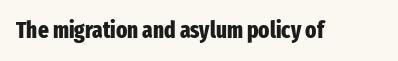
The image shows 23 px bold type, upright; set normal letter spacing, not underlined.
